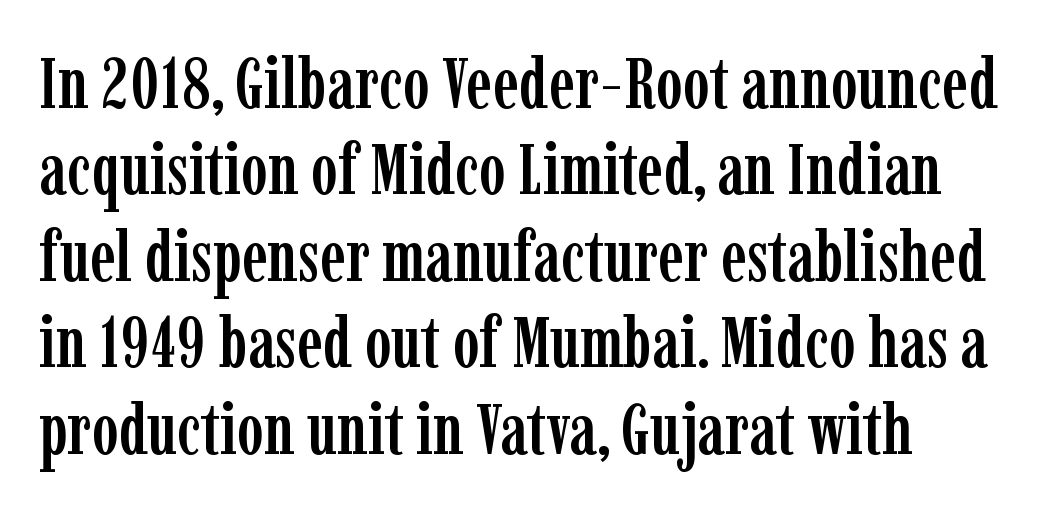
The ragged edge is on the right, which tells us the setting is flush left. Does the lettering tilt? It doesn't — this is upright. The face used here is proportionally spaced, like ordinary book or web type. The foot of each line stays bare and open. Tracking value appears to be zero — textbook default spacing.
